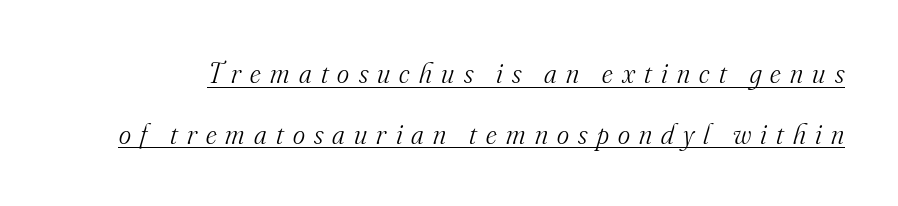
The image shows 29 px light serif type, italic (leaning right); set loose line spacing (2.1x), unusually wide letter spacing (+0.32 em), underlined; medium stroke contrast and a small x-height.
